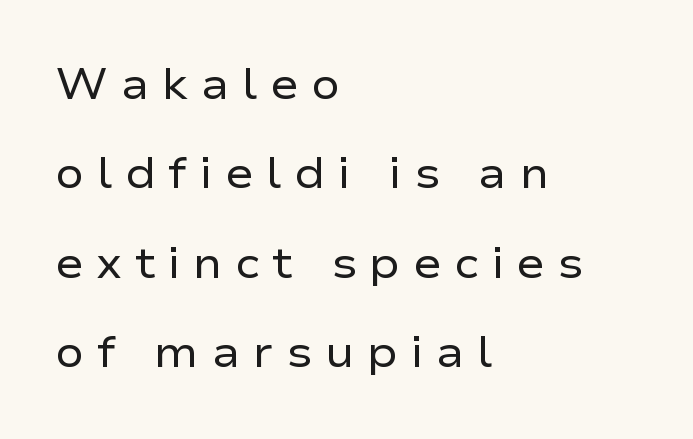
{"serif": "no", "italic": "no", "bold": "no", "weight": "regular", "width": "wide", "stroke_contrast": "low", "x_height": "medium", "monospaced": "no", "underline": "no", "align": "left", "line_spacing": "loose", "line_spacing_ratio": 2.08, "letter_spacing": "wide", "letter_spacing_em": 0.29, "glyph_px": 43}
